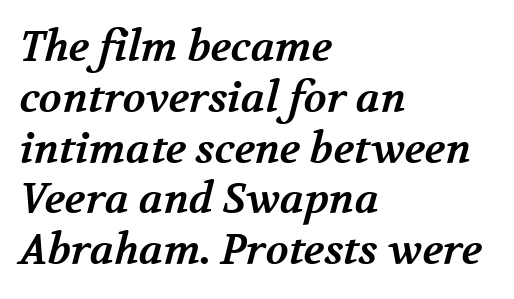
{"serif": "yes", "bold": "yes", "weight": "bold", "width": "normal", "stroke_contrast": "medium", "x_height": "medium", "monospaced": "no", "underline": "no", "align": "left", "line_spacing_ratio": 1.21, "letter_spacing": "normal", "letter_spacing_em": 0.0, "glyph_px": 42}
